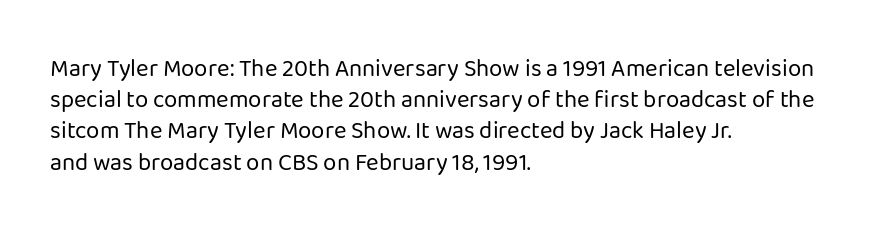
The image shows 24 px text type, upright; set left-aligned, normal line spacing (1.3x), normal letter spacing, not underlined.
